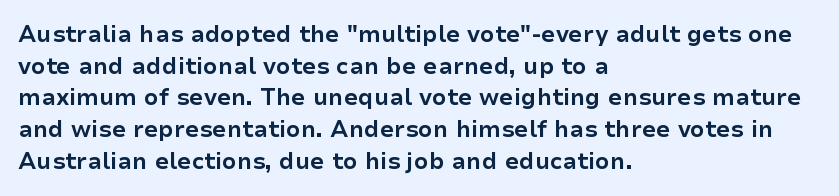
The lines are quadded left. Regular leading. Nothing unusual about the tracking: characters are spaced as the font intends. The font is running at its bold setting. Tall strokes in this sample are plumb rather than angled.
